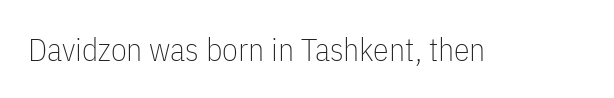
{"serif": "no", "italic": "no", "bold": "no", "weight": "thin", "width": "condensed", "stroke_contrast": "low", "x_height": "medium", "monospaced": "no", "underline": "no", "letter_spacing": "normal", "letter_spacing_em": 0.0, "glyph_px": 32}
